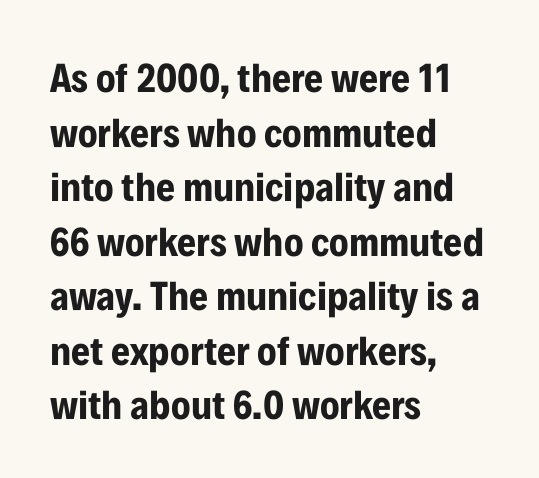
{"serif": "no", "italic": "no", "bold": "yes", "weight": "bold", "width": "condensed", "stroke_contrast": "low", "x_height": "medium", "monospaced": "no", "underline": "no", "align": "left", "line_spacing": "normal", "line_spacing_ratio": 1.33, "letter_spacing": "normal", "letter_spacing_em": 0.0, "glyph_px": 41}
